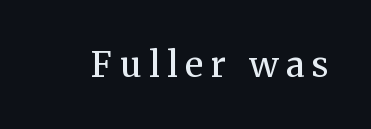
The image shows 35 px regular-weight serif type, upright; set unusually wide letter spacing (+0.22 em), not underlined; medium stroke contrast and a medium x-height.
